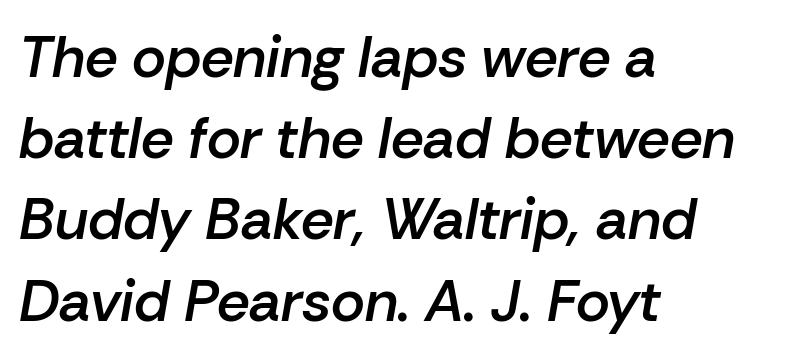
A classic flush-left, rag-right setting is used for this passage. A bare baseline throughout the passage. Notice how descenders clear the ascenders below comfortably — that's standard leading. The passage shown is semibold, sitting just below true bold. The font's italic variant was chosen for this text. There is no visible air inserted between adjacent glyphs.
